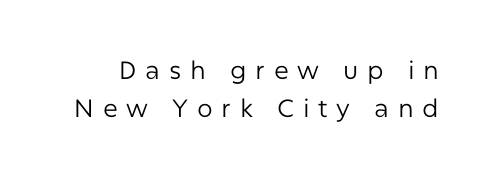
The image shows 25 px text type, upright; set normal line spacing (1.53x), unusually wide letter spacing (+0.35 em), not underlined.
